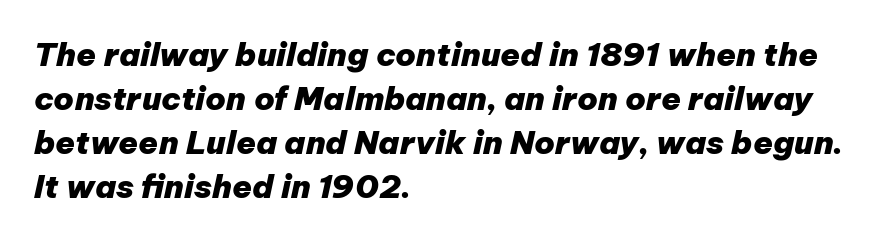
A clean baseline with only descenders dipping below it. Baseline-to-baseline distance is the conventional proportion of letter height. The text carries the slant typical of an italic or oblique font. The gaps between neighbouring characters are ordinary and unremarkable. Stroke thickness is high; the sample reads as a true bold.
